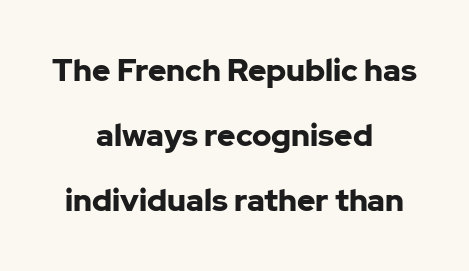
Unlike italic type, these characters show no tilt at all. Only glyphs here, with clear space below each row. Stroke terminals: plain, sans-serif. These lines stack symmetrically, like a column narrowing and widening about its center. Honestly, the letter spacing is just normal — you wouldn't notice it.
